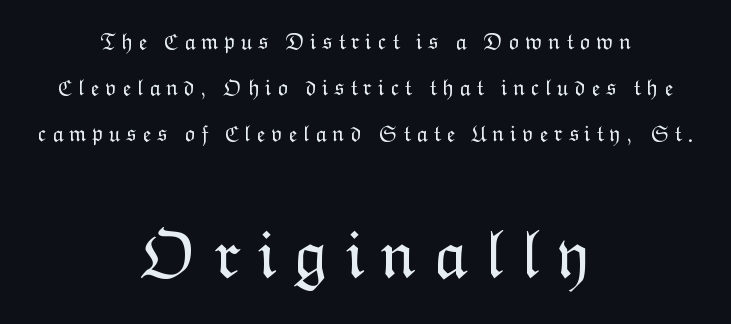
The image shows 69 px light type, upright; set centered, loose line spacing (2.01x), unusually wide letter spacing (+0.24 em), not underlined; the second (bottom) block is 3.0x larger; low stroke contrast and a medium x-height.
